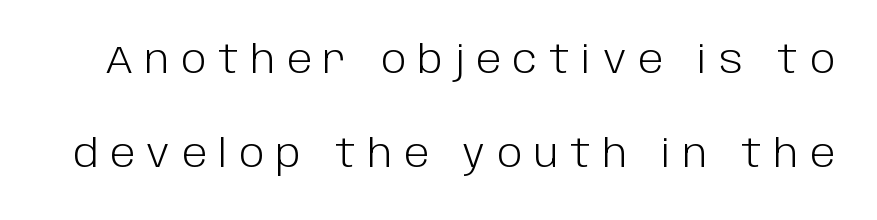
Q: Is the text bold? A: No.
Q: Is the text italic (slanted)? A: No, it is upright.
Q: Is the typeface a serif or a sans-serif typeface? A: Sans-serif.
Q: Is the text underlined? A: No.
Q: Is the spacing between letters normal or unusually wide? A: Unusually wide.
Q: Is the spacing between lines tight, normal or loose? A: Loose.
Q: Width (condensed, normal, or wide)? A: Normal.
Q: Stroke contrast? A: Low.
Q: x-height? A: Large.
Q: Monospaced? A: No.
